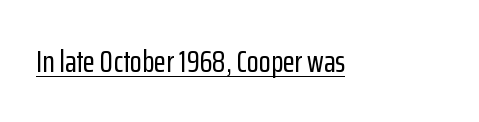
Think of a printed novel: that variable character pitch is what you see here. The sample's only ornament is a line tracing under the words. Vertical strokes here are truly vertical. Letterform terminals end flat and unadorned throughout the passage. Nobody touched the tracking dial on this one.
